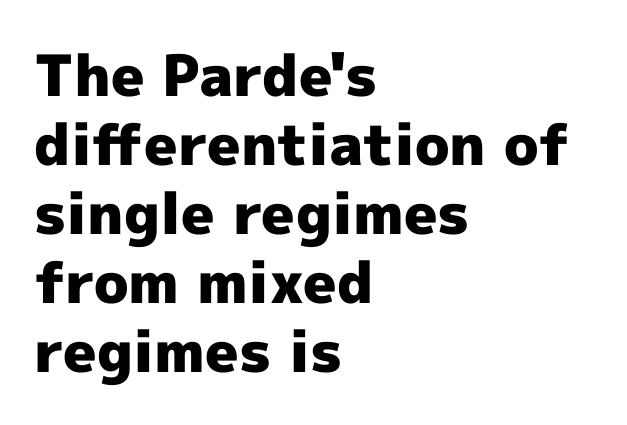
Q: Is the text bold? A: Yes.
Q: Is the text italic (slanted)? A: No, it is upright.
Q: Is the typeface a serif or a sans-serif typeface? A: Sans-serif.
Q: Is the text underlined? A: No.
Q: How is the paragraph aligned? A: Left-aligned.
Q: Is the spacing between letters normal or unusually wide? A: Normal.
Q: Width (condensed, normal, or wide)? A: Normal.
Q: x-height? A: Medium.
Q: Monospaced? A: No.
